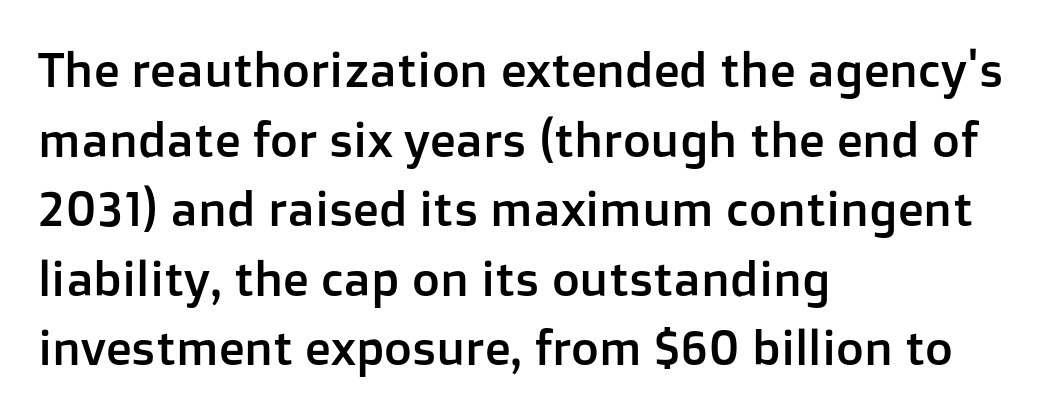
The horizontal fit of the characters is conventional and even. Think of a printed novel: that variable character pitch is what you see here. In CSS terms this would be text-align: left. The typography opts for an upright posture over an oblique one. A bare baseline throughout the passage. Notice how descenders clear the ascenders below comfortably — that's standard leading.
